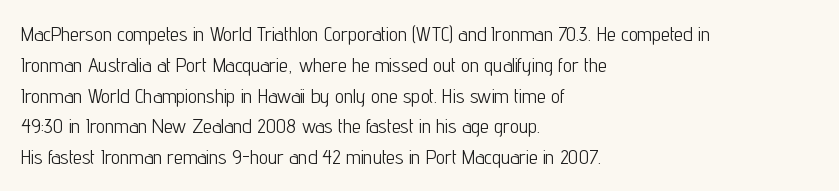
The image shows 20 px text type, upright; set left-aligned, normal line spacing (1.54x), normal letter spacing, not underlined.
